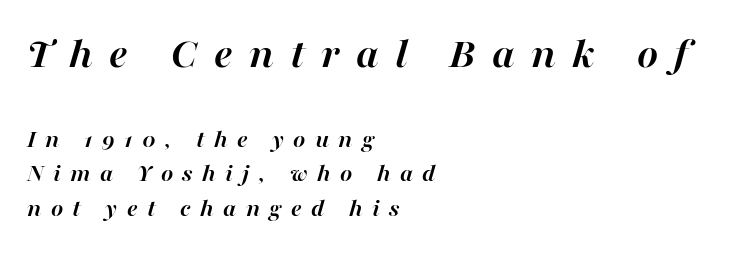
Q: Is the text bold? A: Yes.
Q: Is the text italic (slanted)? A: Yes, it leans right by about 16 degrees.
Q: Is the text underlined? A: No.
Q: How is the paragraph aligned? A: Left-aligned.
Q: Is the spacing between letters normal or unusually wide? A: Unusually wide.
Q: Is the spacing between lines tight, normal or loose? A: Normal.
Q: Which block of text is set in a larger size, the first (top) or the second (bottom)? A: The first (top) one.
Q: Width (condensed, normal, or wide)? A: Normal.
Q: Stroke contrast? A: High.
Q: x-height? A: Medium.
Q: Monospaced? A: No.
